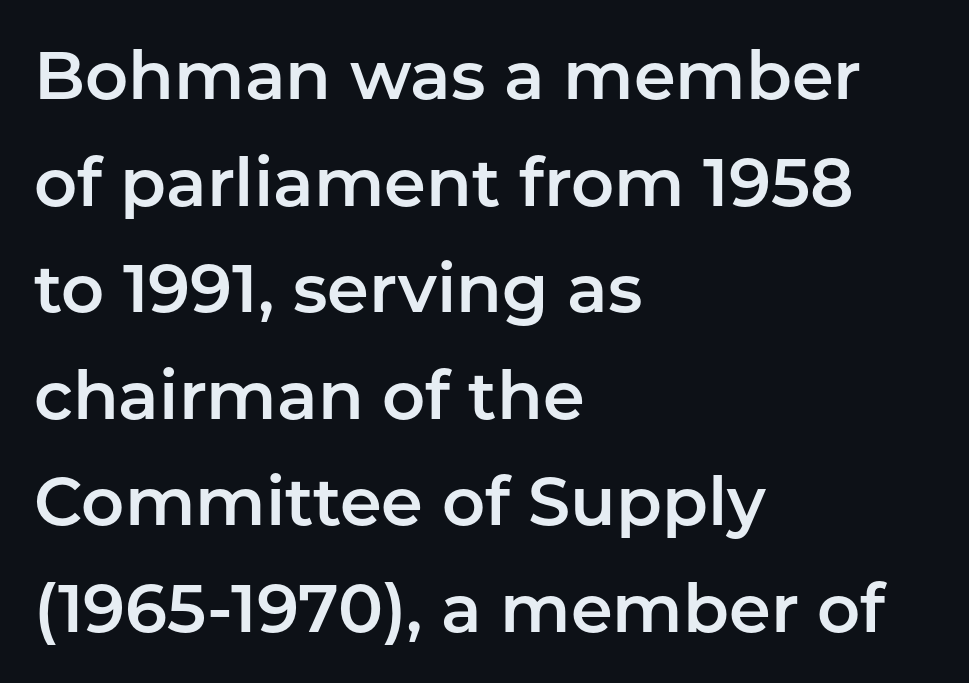
The image shows 67 px sans-serif type, upright; set left-aligned, normal line spacing (1.59x), normal letter spacing, not underlined; low stroke contrast and a medium x-height.
